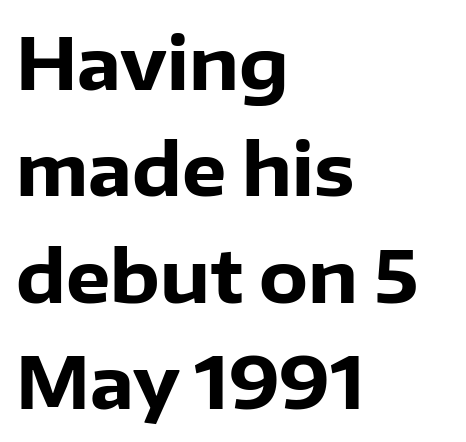
The rendering keeps characters at their native spacing. A typesetter would call this proportional, since set widths differ per character. You'd pick this weight for a headline — it's a proper bold. The rendering shows plain stroke endings on the letterforms — a sans-serif design.
